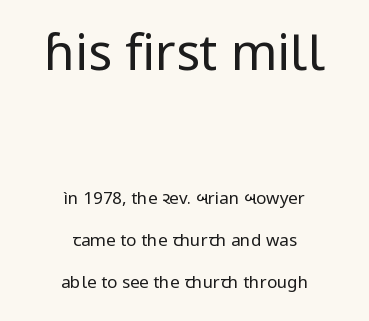
The image shows 50 px regular-weight sans-serif type, upright; set centered, loose line spacing (2.47x), normal letter spacing, not underlined; the first (top) block is 2.94x larger; low stroke contrast and a medium x-height.
